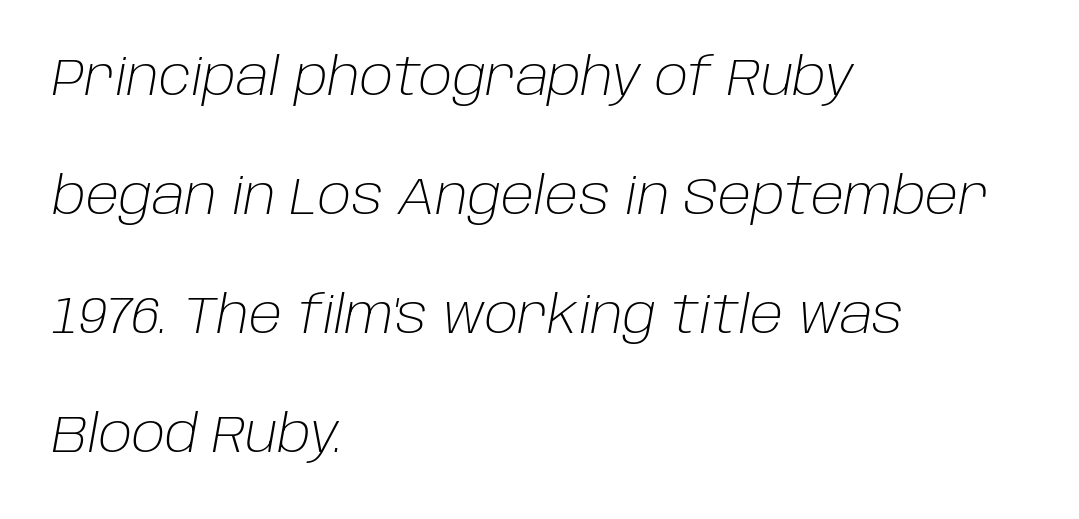
Q: Is the text bold? A: No.
Q: Is the text italic (slanted)? A: Yes, it leans right by about 10 degrees.
Q: Is the text underlined? A: No.
Q: How is the paragraph aligned? A: Left-aligned.
Q: Is the spacing between letters normal or unusually wide? A: Normal.
Q: Is the spacing between lines tight, normal or loose? A: Loose.
Q: Width (condensed, normal, or wide)? A: Normal.
Q: Stroke contrast? A: Low.
Q: x-height? A: Large.
Q: Monospaced? A: No.
